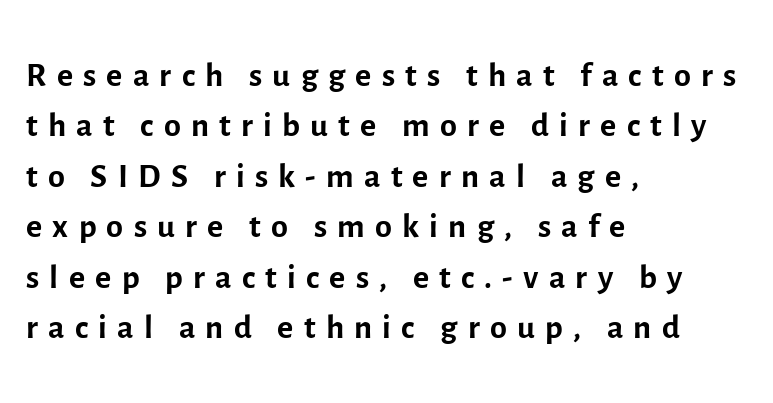
Q: Is the text bold? A: No.
Q: Is the text italic (slanted)? A: No, it is upright.
Q: Is the typeface a serif or a sans-serif typeface? A: Sans-serif.
Q: Is the text underlined? A: No.
Q: How is the paragraph aligned? A: Left-aligned.
Q: Is the spacing between letters normal or unusually wide? A: Unusually wide.
Q: Is the spacing between lines tight, normal or loose? A: Tight.
Q: Width (condensed, normal, or wide)? A: Normal.
Q: x-height? A: Medium.
Q: Monospaced? A: No.
